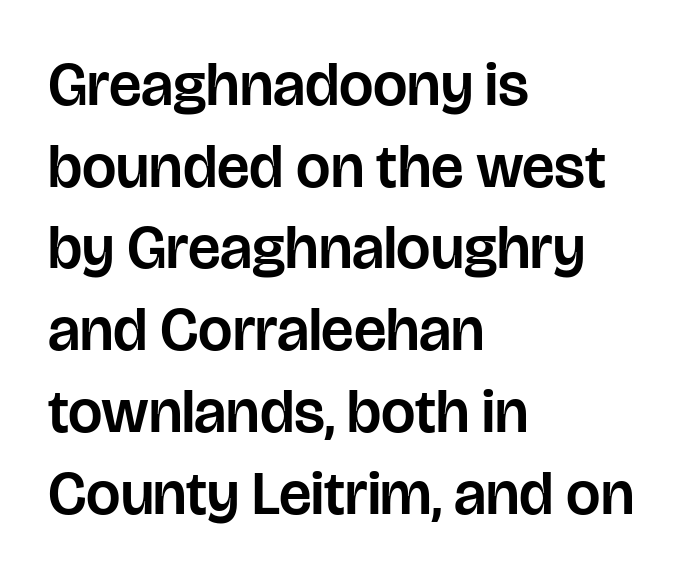
Q: Is the text italic (slanted)? A: No, it is upright.
Q: Is the typeface a serif or a sans-serif typeface? A: Sans-serif.
Q: Is the text underlined? A: No.
Q: How is the paragraph aligned? A: Left-aligned.
Q: Is the spacing between letters normal or unusually wide? A: Normal.
Q: Is the spacing between lines tight, normal or loose? A: Normal.
Q: Width (condensed, normal, or wide)? A: Normal.
Q: Stroke contrast? A: Low.
Q: x-height? A: Large.
Q: Monospaced? A: No.
